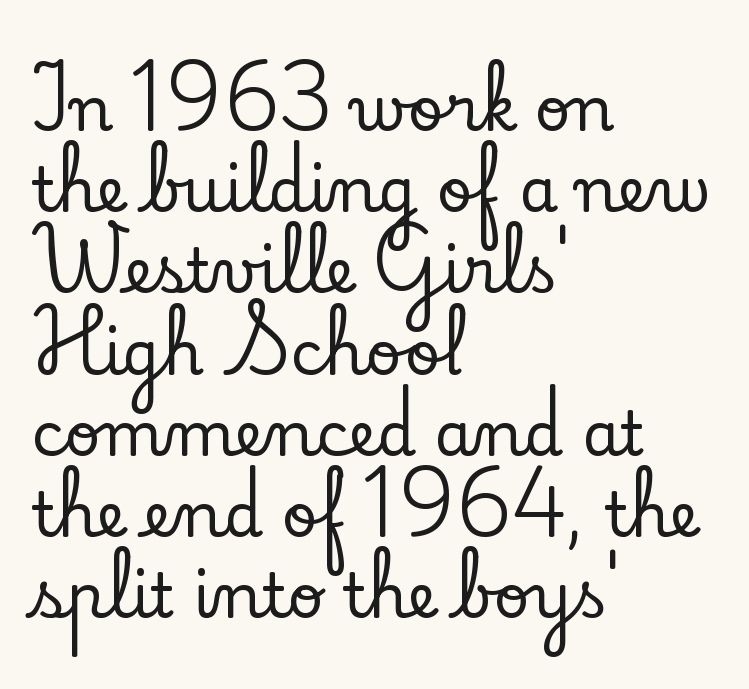
The image shows 62 px serif type, upright; set left-aligned, normal line spacing (1.31x), normal letter spacing, not underlined; low stroke contrast and a small x-height.
